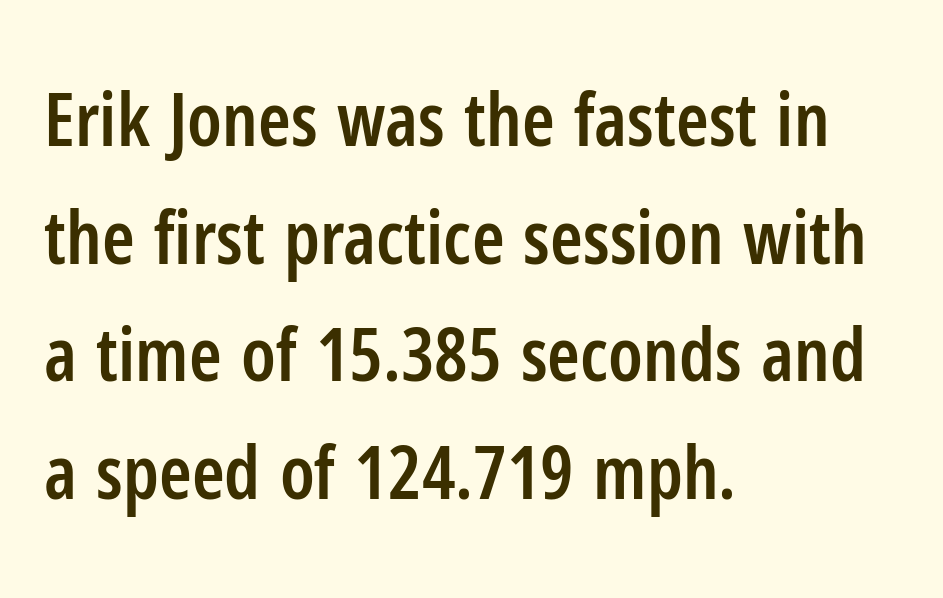
Stroke terminals: plain, sans-serif. Underline: absent. Is this a fixed-width face? No — the glyphs have proportional, varying widths. Vertically, the passage feels balanced, rows spaced as you'd expect. Here the glyphs are tracked normally, forming tight word shapes.
